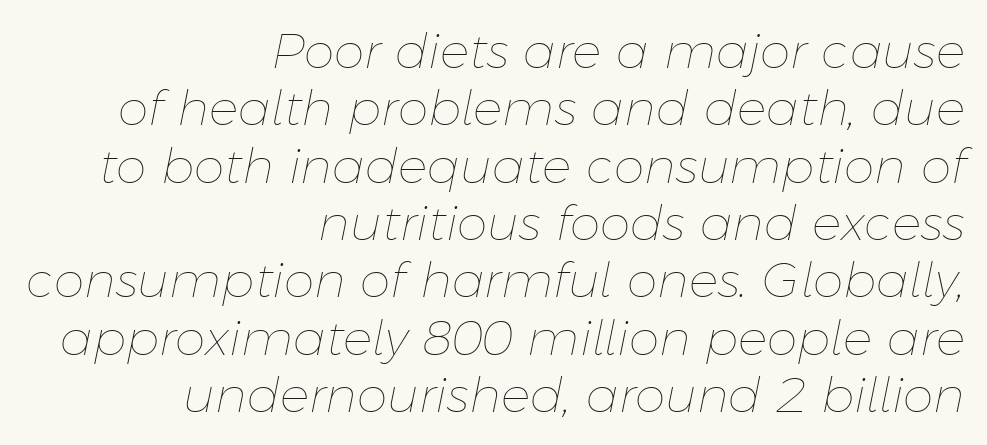
The strip under each line holds only bare page. Look at the tracking — it's just the regular setting, nothing added. Varying glyph widths throughout — classic text-font behaviour. No heavy texture on the line: the type isn't bold.
